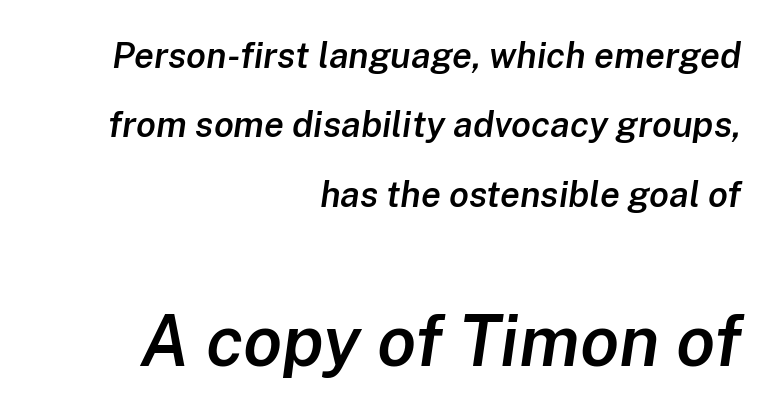
{"italic": "yes", "lean": "right", "slant_degrees": 8, "bold": "semi", "weight": "semibold", "width": "normal", "stroke_contrast": "low", "x_height": "medium", "monospaced": "no", "underline": "no", "align": "right", "line_spacing": "loose", "line_spacing_ratio": 1.93, "letter_spacing": "normal", "letter_spacing_em": 0.0, "larger_block": "second", "size_ratio": 1.97, "glyph_px": 71}
